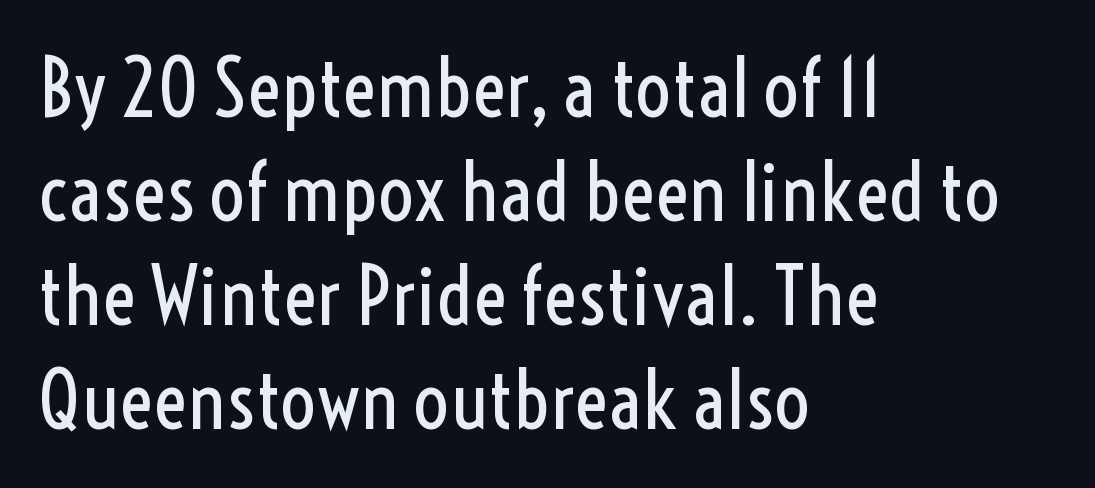
No feet cap the strokes, marking this as sans-serif type. The line texture is even and compact thanks to regular tracking. The compositor pushed each line to the left boundary. Compared with a typical body face, this is equally light or lighter still.
